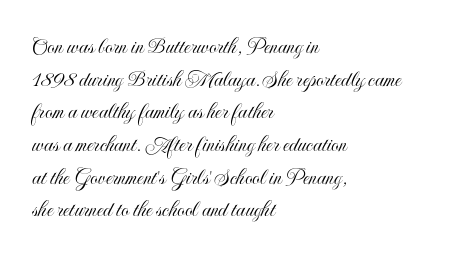
The image shows 24 px text type; set left-aligned, normal line spacing (1.36x), normal letter spacing, not underlined.
